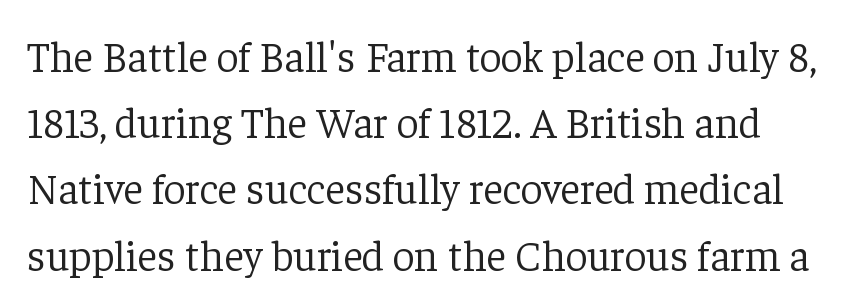
Q: Is the text bold? A: No.
Q: Is the text italic (slanted)? A: No, it is upright.
Q: Is the typeface a serif or a sans-serif typeface? A: Serif.
Q: Is the text underlined? A: No.
Q: Is the spacing between letters normal or unusually wide? A: Normal.
Q: Is the spacing between lines tight, normal or loose? A: Normal.
Q: Width (condensed, normal, or wide)? A: Normal.
Q: Stroke contrast? A: Low.
Q: x-height? A: Medium.
Q: Monospaced? A: No.
